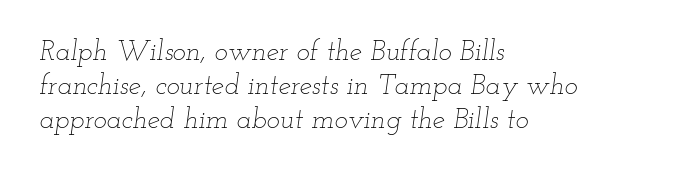
{"italic": "yes", "lean": "right", "slant_degrees": 12, "bold": "no", "weight": "thin", "width": "wide", "stroke_contrast": "low", "x_height": "small", "monospaced": "no", "underline": "no", "align": "left", "line_spacing_ratio": 1.21, "letter_spacing": "normal", "letter_spacing_em": 0.0, "glyph_px": 28}
